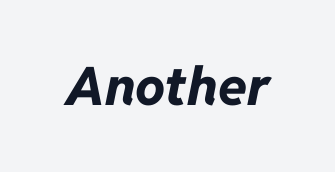
You could not count columns in this text — the font is proportionally spaced. These lines carry a lot of weight — the face is fully bold. If you drew a line through each stem, it would be angled. Rule under the text: the space is simply empty. The gaps between neighbouring characters are ordinary and unremarkable.
